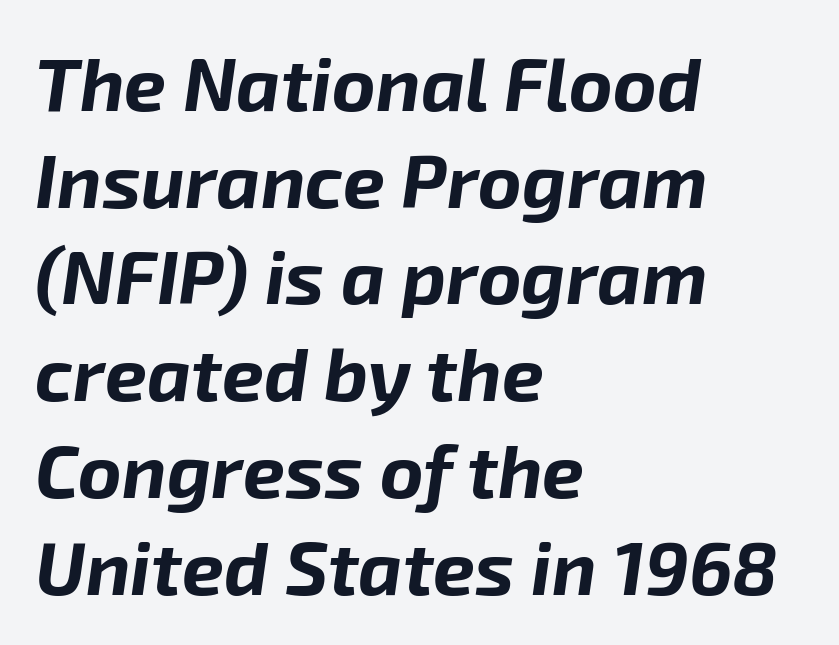
The image shows 75 px bold type, italic (leaning right); set left-aligned, normal line spacing (1.29x), normal letter spacing, not underlined; low stroke contrast and a medium x-height.
